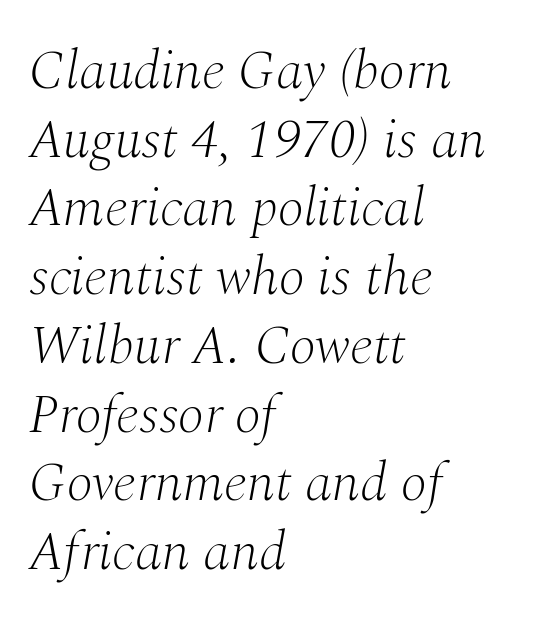
Q: Is the text bold? A: No.
Q: Is the text italic (slanted)? A: Yes, it leans right by about 10 degrees.
Q: Is the typeface a serif or a sans-serif typeface? A: Serif.
Q: Is the text underlined? A: No.
Q: How is the paragraph aligned? A: Left-aligned.
Q: Is the spacing between letters normal or unusually wide? A: Normal.
Q: Is the spacing between lines tight, normal or loose? A: Normal.
Q: Width (condensed, normal, or wide)? A: Normal.
Q: Stroke contrast? A: Medium.
Q: x-height? A: Medium.
Q: Monospaced? A: No.
